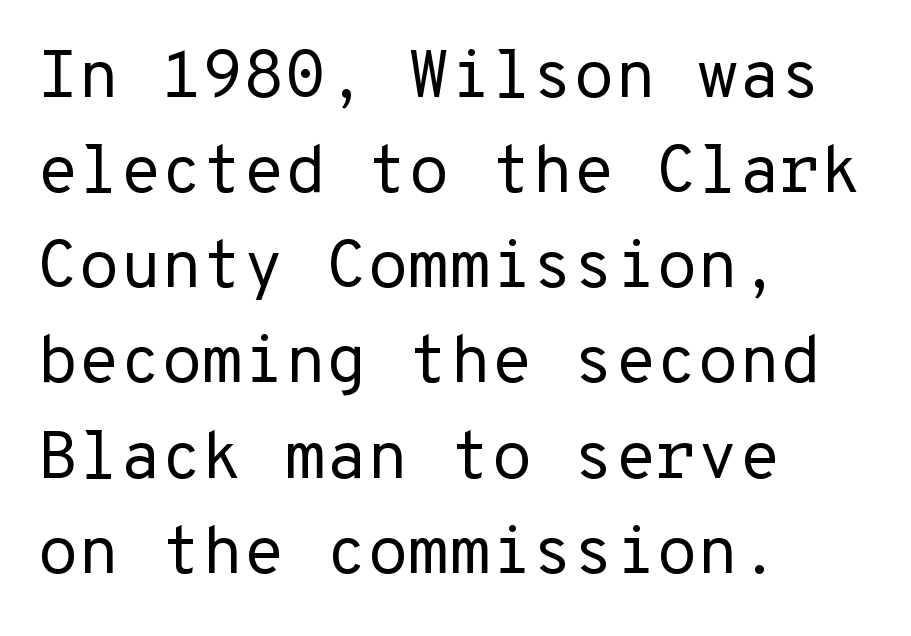
Q: Is the text bold? A: No.
Q: Is the text italic (slanted)? A: No, it is upright.
Q: Is the typeface a serif or a sans-serif typeface? A: Sans-serif.
Q: Is the text underlined? A: No.
Q: How is the paragraph aligned? A: Left-aligned.
Q: Is the spacing between letters normal or unusually wide? A: Normal.
Q: Is the spacing between lines tight, normal or loose? A: Normal.
Q: Width (condensed, normal, or wide)? A: Normal.
Q: Stroke contrast? A: Low.
Q: x-height? A: Medium.
